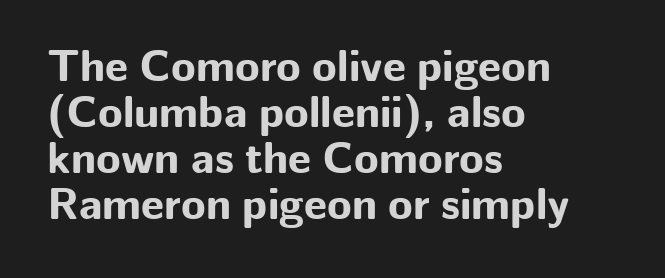
Q: Is the text bold? A: Yes.
Q: Is the text italic (slanted)? A: No, it is upright.
Q: Is the typeface a serif or a sans-serif typeface? A: Sans-serif.
Q: Is the text underlined? A: No.
Q: How is the paragraph aligned? A: Left-aligned.
Q: Is the spacing between letters normal or unusually wide? A: Normal.
Q: Is the spacing between lines tight, normal or loose? A: Tight.
Q: Width (condensed, normal, or wide)? A: Normal.
Q: Stroke contrast? A: Low.
Q: x-height? A: Medium.
Q: Monospaced? A: No.
